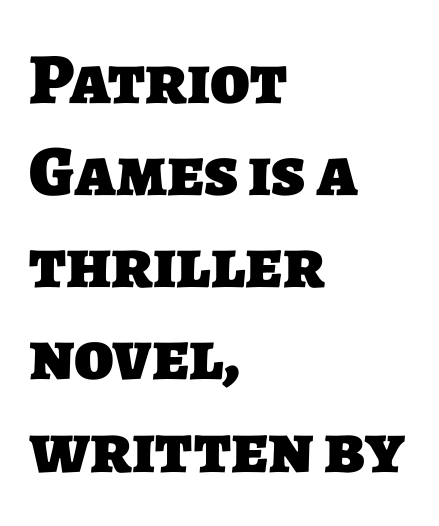
Q: Is the text bold? A: Yes.
Q: Is the typeface a serif or a sans-serif typeface? A: Sans-serif.
Q: Is the text underlined? A: No.
Q: How is the paragraph aligned? A: Left-aligned.
Q: Is the spacing between letters normal or unusually wide? A: Normal.
Q: Is the spacing between lines tight, normal or loose? A: Normal.
Q: Width (condensed, normal, or wide)? A: Normal.
Q: Stroke contrast? A: Low.
Q: x-height? A: Large.
Q: Monospaced? A: No.
